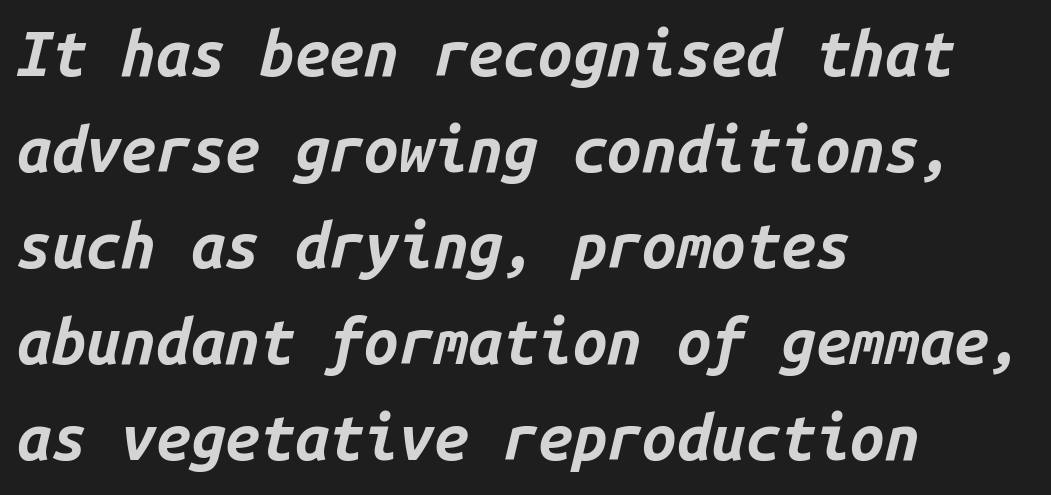
{"italic": "yes", "lean": "right", "slant_degrees": 14, "bold": "yes", "weight": "bold", "width": "normal", "stroke_contrast": "low", "x_height": "medium", "monospaced": "yes", "underline": "no", "align": "left", "line_spacing": "normal", "line_spacing_ratio": 1.55, "letter_spacing": "normal", "letter_spacing_em": 0.0, "glyph_px": 62}
